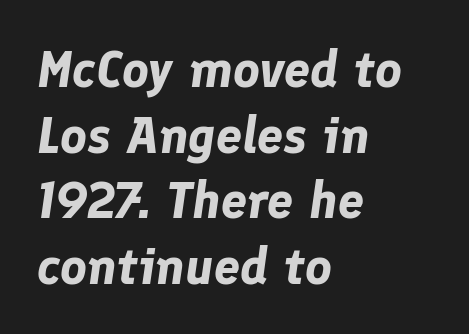
The compositor pushed each line to the left boundary. Looking at the ascenders, they clearly lean. You'd pick this weight for a headline — it's a proper bold. Letters rest on an invisible, unmarked baseline. Looks like regular typesetting: each glyph gets only the width it needs. Inter-character spacing is left at the font's built-in metrics.
